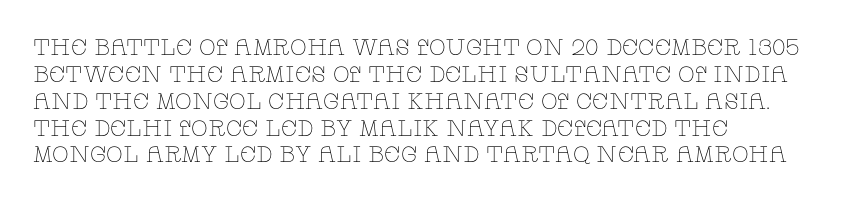
{"italic": "no", "bold": "no", "underline": "no", "align": "left", "line_spacing_ratio": 1.22, "letter_spacing": "normal", "letter_spacing_em": 0.0, "glyph_px": 22}
